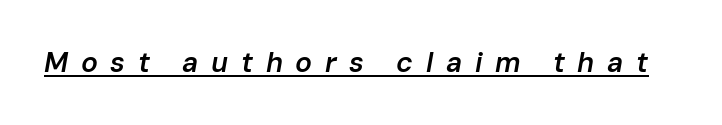
The image shows 28 px semibold type, italic (leaning right); set unusually wide letter spacing (+0.45 em), underlined; low stroke contrast and a medium x-height.
